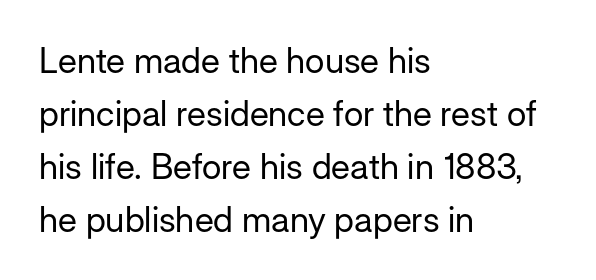
{"serif": "no", "italic": "no", "bold": "no", "weight": "regular", "width": "normal", "stroke_contrast": "low", "x_height": "medium", "monospaced": "no", "underline": "no", "align": "left", "line_spacing": "normal", "line_spacing_ratio": 1.51, "letter_spacing": "normal", "letter_spacing_em": 0.0, "glyph_px": 35}
